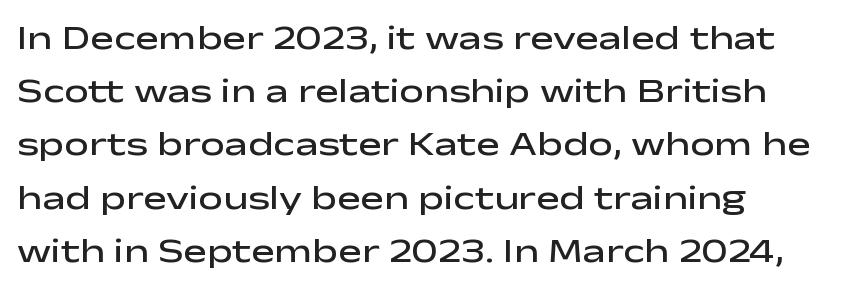
Reading down the column, the eye jumps a familiar distance to each next line. What weight is shown? A semibold, between regular and bold. Letter spacing: default. The font's upright variant was chosen for this text. This sample has the flowing, uneven cadence of proportional lettering.
